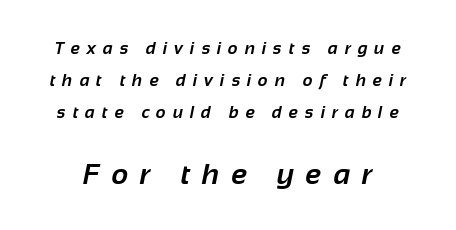
How heavy is the stroke? Heavy — this is a bold. The rendering uses natural spacing where letterforms have individual widths. Look at the tracking — it's clearly loosened, letters drifting apart. You get the small type first, then a jump to larger type.
